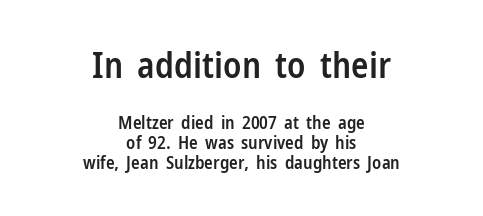
Casual observation: everything's sitting right in the middle. The typeface chosen for these lines omits serifs. Compared with typical paragraphs, the rows here are closer together. A bare baseline throughout the passage.
